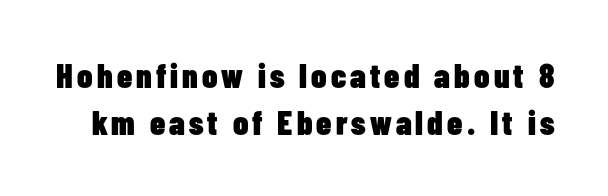
The image shows 34 px heavy, condensed sans-serif type, upright; set normal line spacing (1.37x), not underlined; low stroke contrast and a medium x-height.
